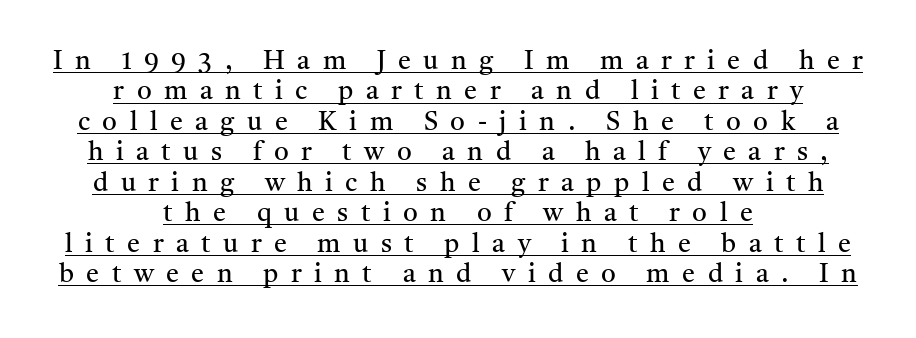
Stems here are at most as thick as an everyday book face. Is the letter spacing exaggerated? Yes — the characters are pushed far apart. The letters stand upright; this is a roman face. If you folded the block vertically in half, each line would mirror itself in length. Glance below the letters and you will spot a drawn line.
